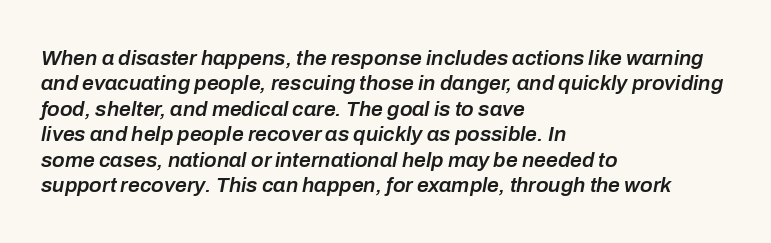
You can tell it's italic because the verticals aren't actually vertical. Line starts are locked; line ends wander. The glyphs are unaccompanied by any horizontal stroke below them. Every letter is mildly thick-stroked: semibold rather than bold. Words appear dense and cohesive because spacing is normal.
